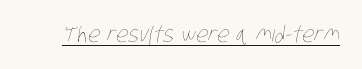
The passage shown is underscored from start to finish. Nobody touched the tracking dial on this one. No letter is thick-stroked: the sample isn't bold.
